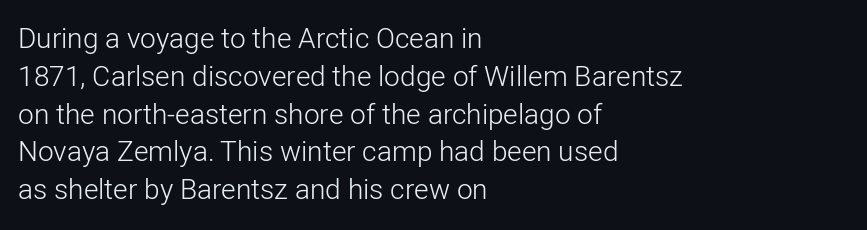
{"serif": "no", "italic": "no", "bold": "no", "weight": "light", "width": "normal", "stroke_contrast": "low", "x_height": "medium", "monospaced": "no", "underline": "no", "align": "left", "line_spacing": "normal", "line_spacing_ratio": 1.35, "letter_spacing": "normal", "letter_spacing_em": 0.0, "glyph_px": 28}
